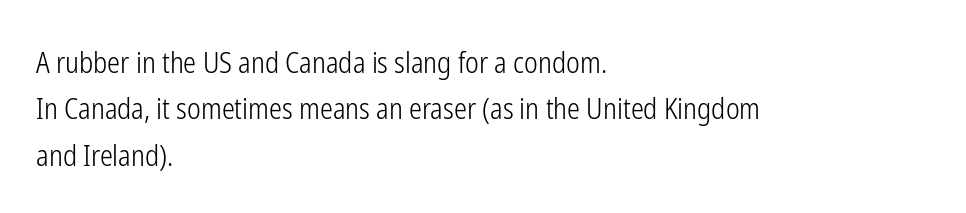
The image shows 29 px light, condensed sans-serif type, upright; set left-aligned, normal line spacing (1.6x), normal letter spacing, not underlined; low stroke contrast and a medium x-height.
